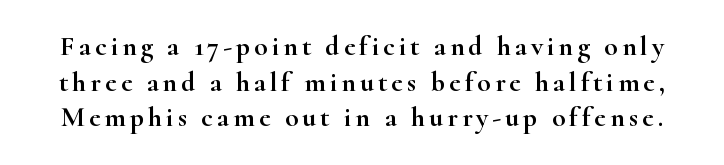
Q: Is the text italic (slanted)? A: No, it is upright.
Q: Is the typeface a serif or a sans-serif typeface? A: Serif.
Q: Is the text underlined? A: No.
Q: Is the spacing between lines tight, normal or loose? A: Normal.
Q: Width (condensed, normal, or wide)? A: Wide.
Q: Stroke contrast? A: High.
Q: x-height? A: Small.
Q: Monospaced? A: No.
